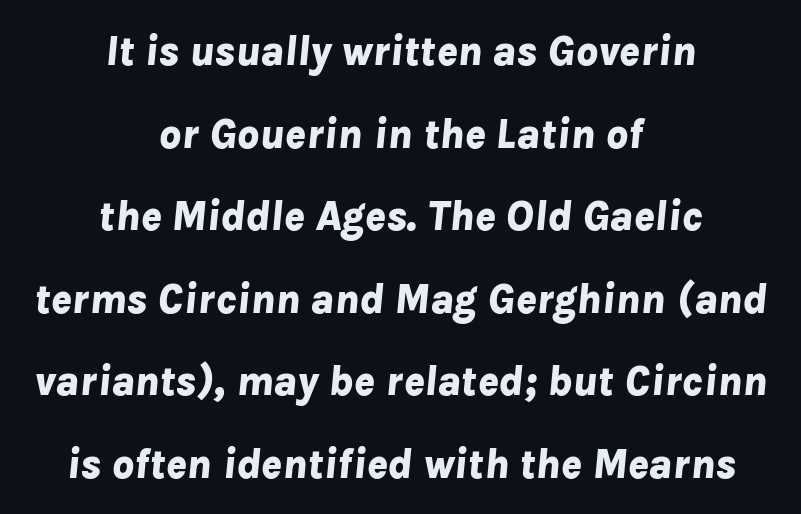
These lines keep a tight, regular rhythm from letter to letter. Each line is balanced around a shared central axis. Regarding leading, the lines here are spaced well apart. Style check: oblique.
